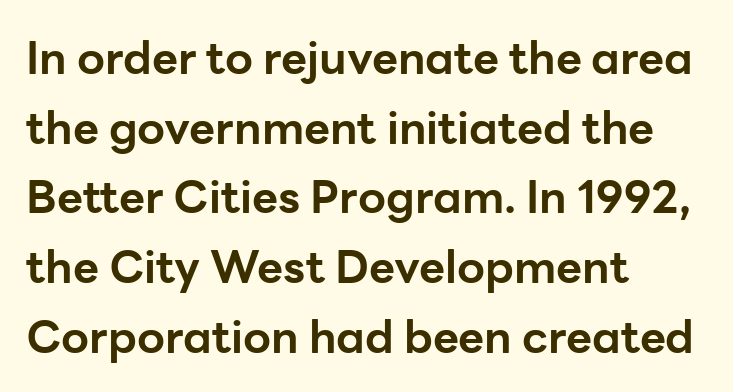
Q: Is the text bold? A: Yes.
Q: Is the text italic (slanted)? A: No, it is upright.
Q: Is the typeface a serif or a sans-serif typeface? A: Sans-serif.
Q: Is the text underlined? A: No.
Q: How is the paragraph aligned? A: Left-aligned.
Q: Is the spacing between letters normal or unusually wide? A: Normal.
Q: Is the spacing between lines tight, normal or loose? A: Normal.
Q: Width (condensed, normal, or wide)? A: Normal.
Q: Stroke contrast? A: Low.
Q: x-height? A: Medium.
Q: Monospaced? A: No.
